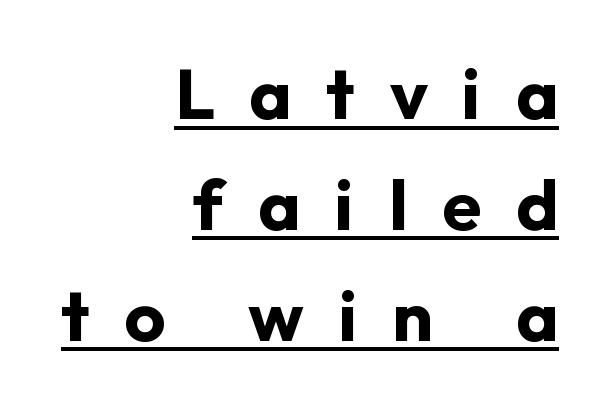
Q: Is the text bold? A: Yes.
Q: Is the text italic (slanted)? A: No, it is upright.
Q: Is the typeface a serif or a sans-serif typeface? A: Sans-serif.
Q: Is the text underlined? A: Yes.
Q: How is the paragraph aligned? A: Right-aligned.
Q: Is the spacing between letters normal or unusually wide? A: Unusually wide.
Q: Is the spacing between lines tight, normal or loose? A: Normal.
Q: Width (condensed, normal, or wide)? A: Normal.
Q: Stroke contrast? A: Low.
Q: x-height? A: Medium.
Q: Monospaced? A: No.
